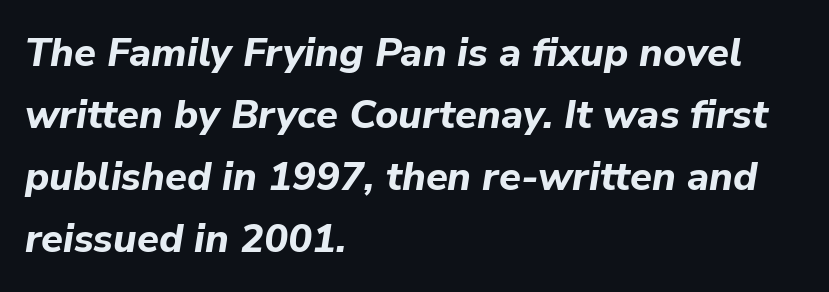
The image shows 40 px bold type, italic (leaning right); set left-aligned, normal line spacing (1.55x), normal letter spacing, not underlined; low stroke contrast and a medium x-height.
